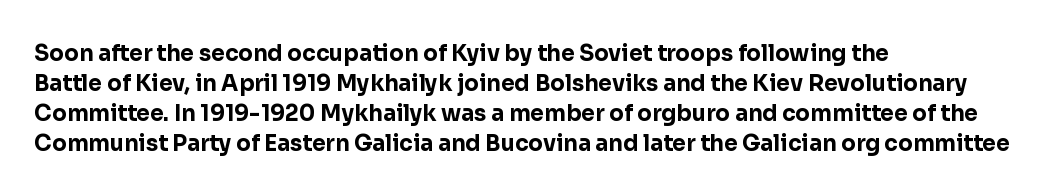
{"italic": "no", "bold": "yes", "underline": "no", "align": "left", "line_spacing": "normal", "line_spacing_ratio": 1.36, "letter_spacing": "normal", "letter_spacing_em": 0.0, "glyph_px": 22}
